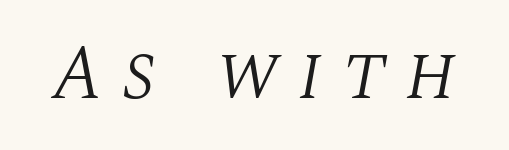
A typesetter would mark this as italic. Just letters on the line, the space beneath them empty. Look at the bottom of the vertical strokes: they flare into serifs here. In terms of letterspacing, this is a distinctly airy, spread setting. Letters have the restrained weight of plain body copy at most. The passage shown is typed in a proportional face where columns would drift.
